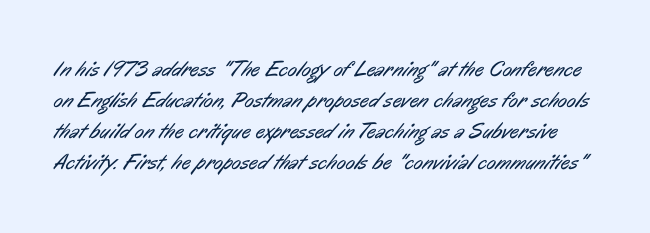
The image shows 22 px text type; set normal line spacing (1.41x), normal letter spacing, not underlined.
